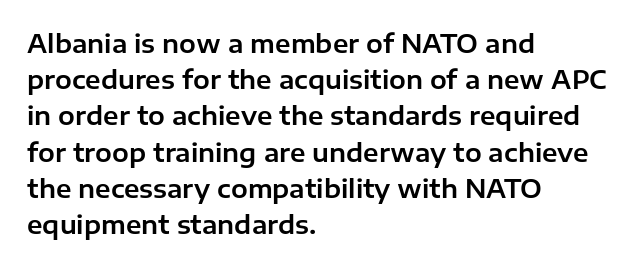
{"italic": "no", "underline": "no", "align": "left", "line_spacing": "normal", "line_spacing_ratio": 1.45, "letter_spacing": "normal", "letter_spacing_em": 0.0, "glyph_px": 25}
